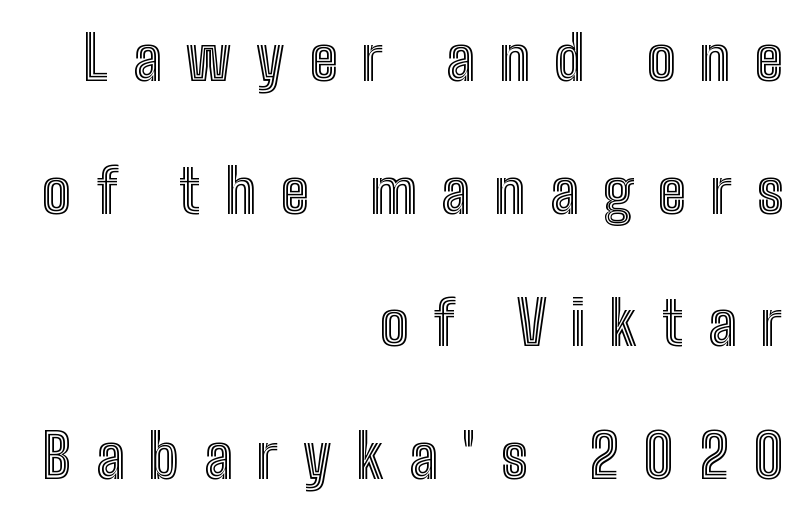
The image shows 60 px condensed type, upright; set right-aligned, loose line spacing (2.21x), unusually wide letter spacing (+0.41 em), not underlined; a medium x-height.
